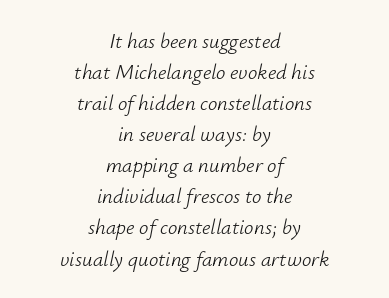
The glyphs look as if they've been sheared to an angle. The tracking reads as untouched default to a designer's eye. Normally led — the rows are evenly, conventionally spaced. The passage is arranged like a title page — every line centered.
